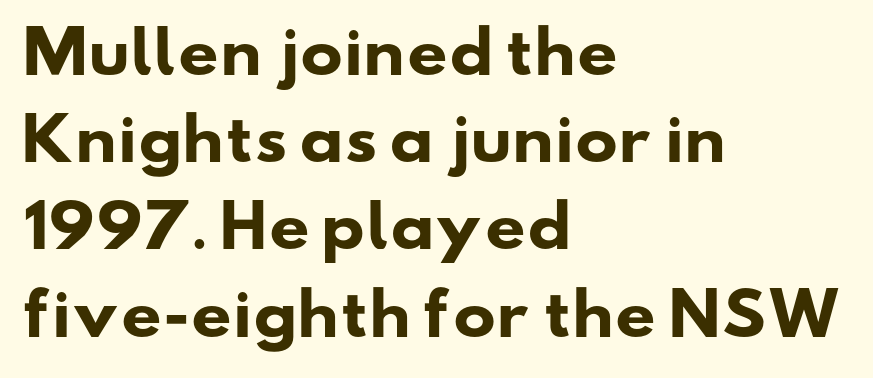
{"serif": "no", "bold": "yes", "weight": "heavy", "width": "wide", "stroke_contrast": "low", "x_height": "small", "monospaced": "no", "underline": "no", "align": "left", "line_spacing": "normal", "line_spacing_ratio": 1.53, "letter_spacing": "normal", "letter_spacing_em": 0.0, "glyph_px": 57}
